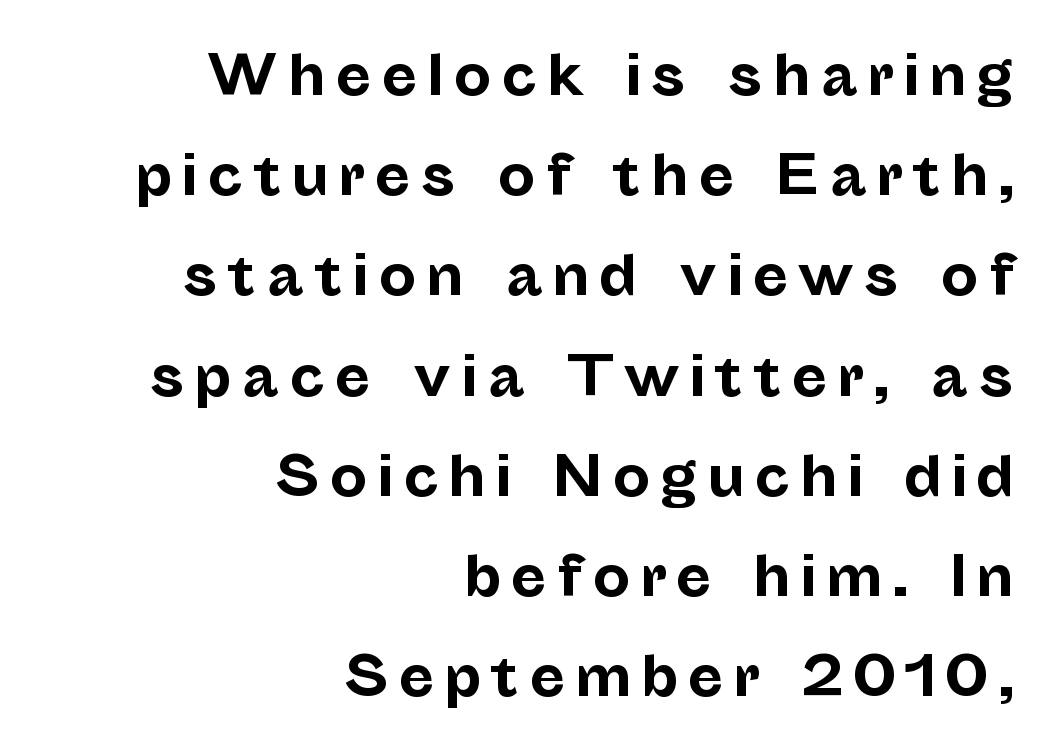
The image shows 53 px bold sans-serif type, upright; set right-aligned, line spacing 1.89x, not underlined; low stroke contrast and a medium x-height.
